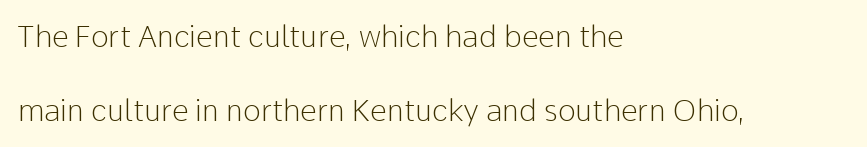
The image shows 30 px light sans-serif type, upright; set left-aligned, loose line spacing (2.46x), normal letter spacing, not underlined; low stroke contrast and a medium x-height.
